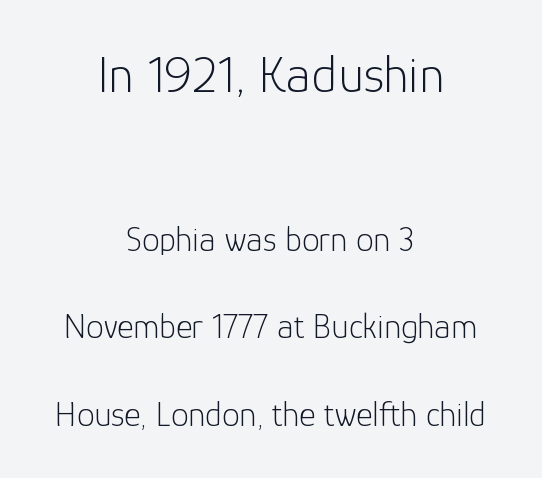
The image shows 53 px light sans-serif type, upright; set centered, loose line spacing (2.5x), normal letter spacing, not underlined; the first (top) block is 1.51x larger; low stroke contrast and a medium x-height.
